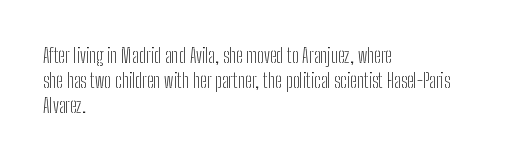
Underline: absent. These glyphs show unthickened strokes, regular width or finer. The leading is moderate, giving the passage an even texture. Upright lettering throughout.
